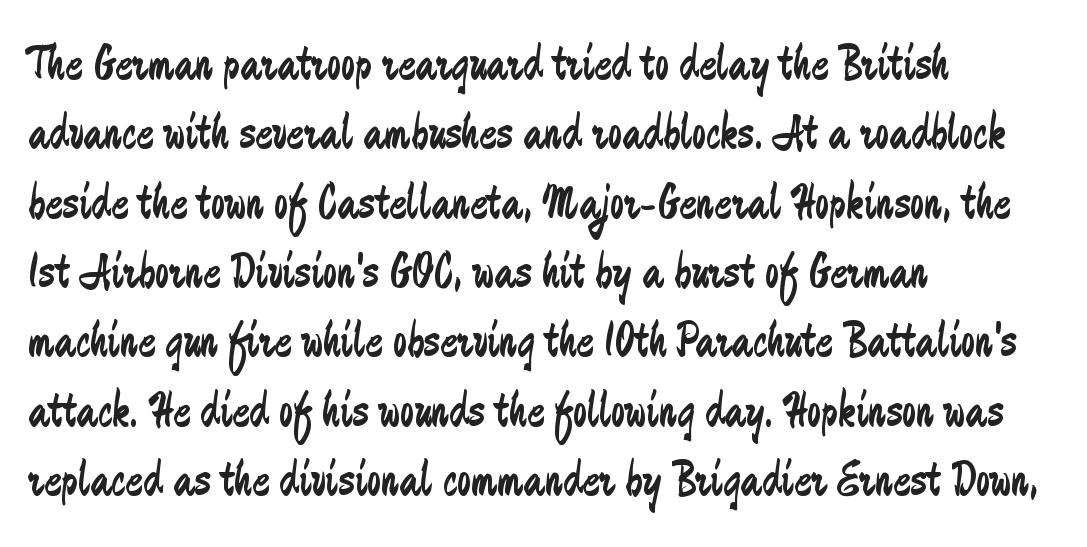
These lines are composed in type without serifs. Nobody drew a line under any word here. Baseline-to-baseline distance is the conventional proportion of letter height.
